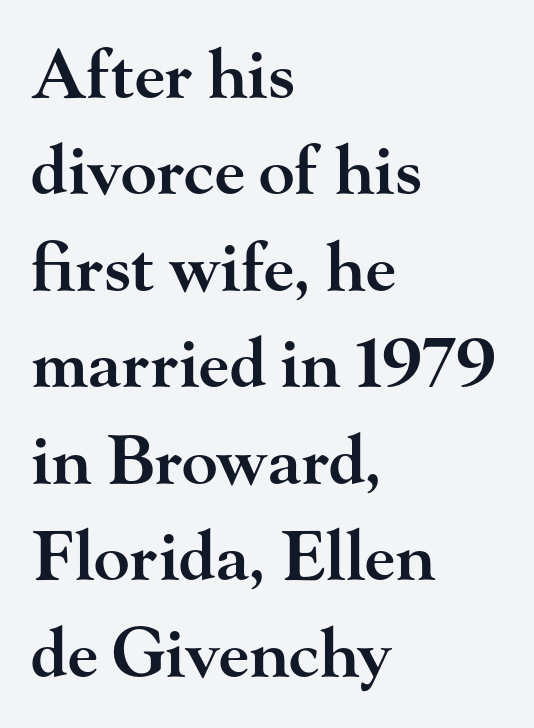
Q: Is the text bold? A: Semi-bold.
Q: Is the text italic (slanted)? A: No, it is upright.
Q: Is the typeface a serif or a sans-serif typeface? A: Serif.
Q: Is the text underlined? A: No.
Q: How is the paragraph aligned? A: Left-aligned.
Q: Is the spacing between letters normal or unusually wide? A: Normal.
Q: Is the spacing between lines tight, normal or loose? A: Normal.
Q: Width (condensed, normal, or wide)? A: Wide.
Q: Stroke contrast? A: High.
Q: x-height? A: Small.
Q: Monospaced? A: No.
